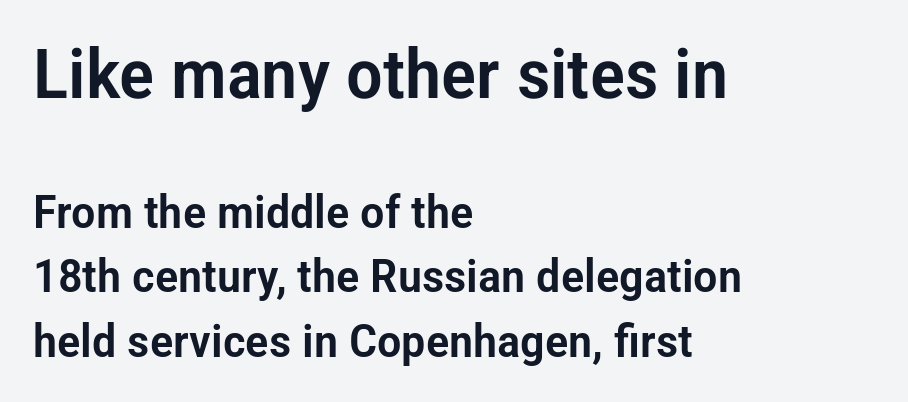
The image shows 69 px condensed sans-serif type, upright; set left-aligned, normal line spacing (1.4x), normal letter spacing, not underlined; the first (top) block is 1.5x larger; low stroke contrast and a medium x-height.
